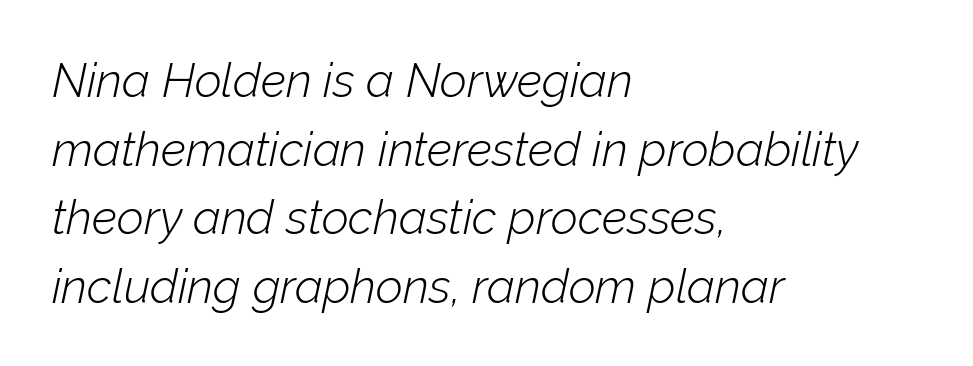
Q: Is the text bold? A: No.
Q: Is the text italic (slanted)? A: Yes, it leans right by about 12 degrees.
Q: Is the text underlined? A: No.
Q: How is the paragraph aligned? A: Left-aligned.
Q: Is the spacing between letters normal or unusually wide? A: Normal.
Q: Is the spacing between lines tight, normal or loose? A: Normal.
Q: Width (condensed, normal, or wide)? A: Normal.
Q: Stroke contrast? A: Low.
Q: x-height? A: Medium.
Q: Monospaced? A: No.
